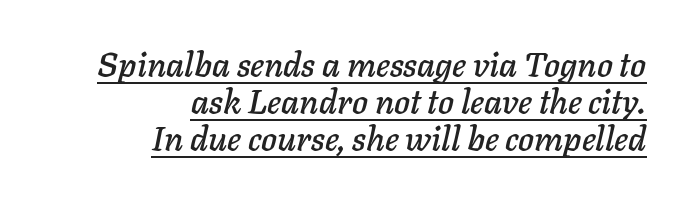
Q: Is the text italic (slanted)? A: Yes, it leans right by about 11 degrees.
Q: Is the text underlined? A: Yes.
Q: How is the paragraph aligned? A: Right-aligned.
Q: Is the spacing between letters normal or unusually wide? A: Normal.
Q: Is the spacing between lines tight, normal or loose? A: Tight.
Q: Width (condensed, normal, or wide)? A: Normal.
Q: Stroke contrast? A: Low.
Q: x-height? A: Medium.
Q: Monospaced? A: No.
